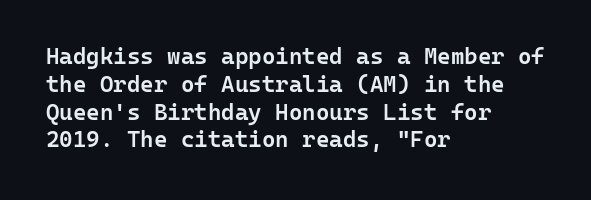
Q: Is the text bold? A: Semi-bold.
Q: Is the text italic (slanted)? A: No, it is upright.
Q: Is the text underlined? A: No.
Q: How is the paragraph aligned? A: Left-aligned.
Q: Is the spacing between letters normal or unusually wide? A: Normal.
